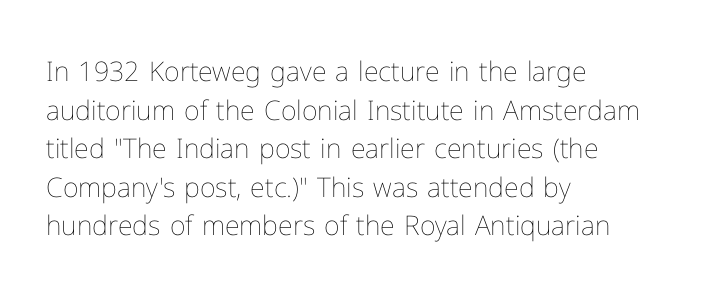
Stroke thickness stays within the range of a standard reading face or lighter. Notice how descenders clear the ascenders below comfortably — that's standard leading. There is no visible air inserted between adjacent glyphs. Casual observation: everything's shoved over to the left. The specimen omits any rule beneath the text block's lines. The letters stand straight up with perfectly vertical stems.
